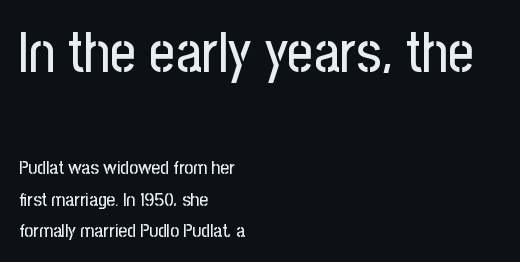
{"serif": "no", "italic": "no", "width": "condensed", "stroke_contrast": "low", "x_height": "medium", "monospaced": "no", "underline": "no", "align": "left", "line_spacing": "normal", "line_spacing_ratio": 1.65, "letter_spacing": "normal", "letter_spacing_em": 0.0, "larger_block": "first", "size_ratio": 2.95, "glyph_px": 56}
